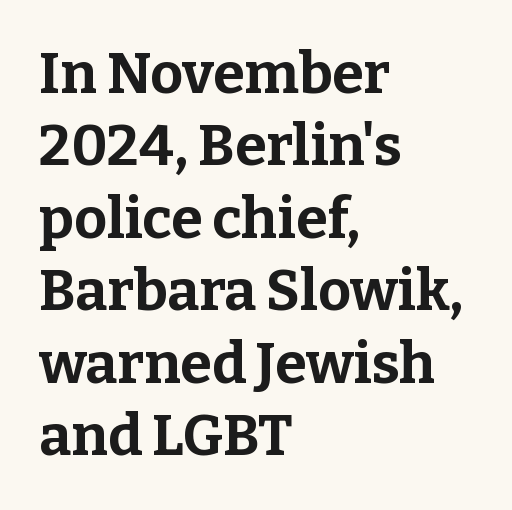
The image shows 57 px bold serif type, upright; set left-aligned, normal line spacing (1.27x), normal letter spacing, not underlined; low stroke contrast and a medium x-height.
